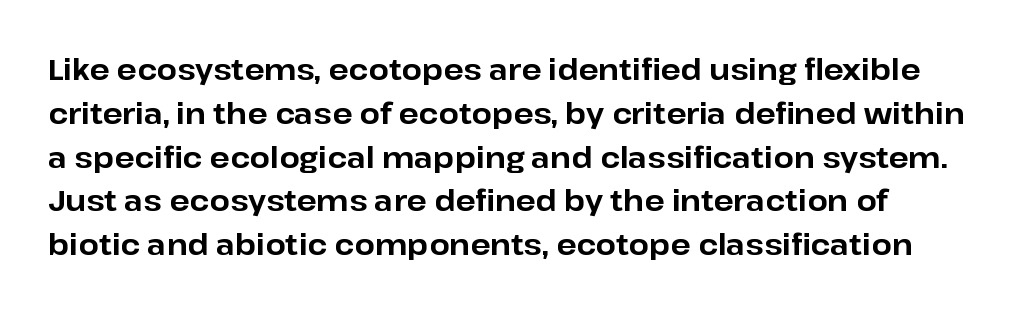
The face used here is a sans, in the tradition of grotesques and geometrics. The compositor pushed each line to the left boundary. A full-strength bold gives these letters their thick strokes. The gap between lines stays unmarked. There is no visible air inserted between adjacent glyphs. The face used here is proportionally spaced, like ordinary book or web type.
